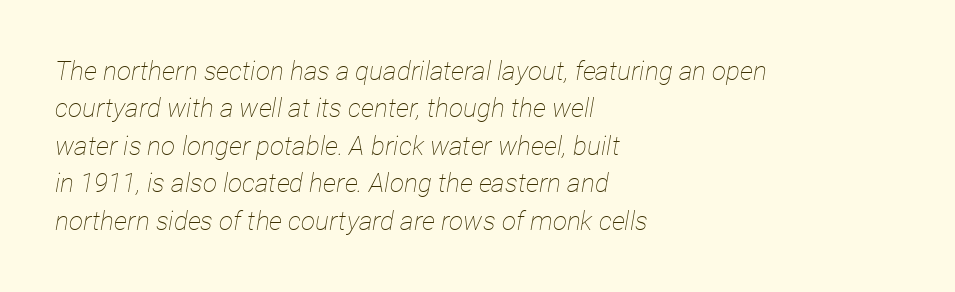
Regular leading. The passage is arranged the way most books set body copy — flush left. The passage shown leans; its letterforms are oblique. On a weight scale, this lands at 450 or below. Honestly, there is no underline to notice here at all.
